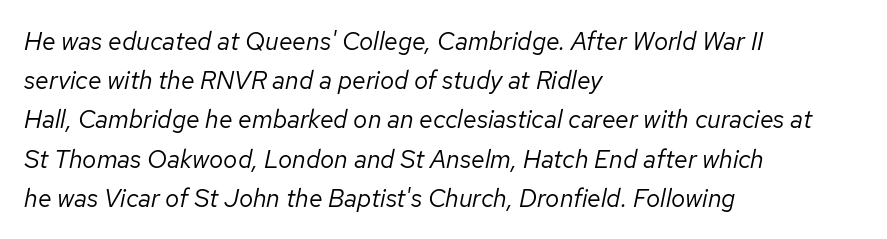
The image shows 25 px text type, italic (leaning right); set left-aligned, normal line spacing (1.57x), normal letter spacing, not underlined.
